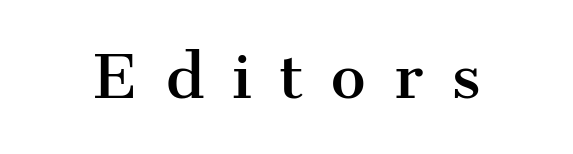
{"serif": "yes", "italic": "no", "width": "normal", "stroke_contrast": "medium", "x_height": "medium", "monospaced": "no", "underline": "no", "letter_spacing": "wide", "letter_spacing_em": 0.47, "glyph_px": 59}
